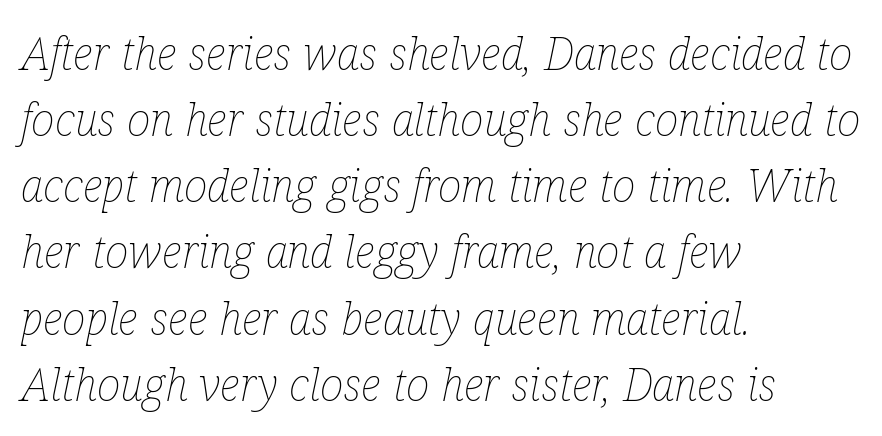
The image shows 45 px thin, condensed type, italic (leaning right); set left-aligned, normal line spacing (1.47x), normal letter spacing, not underlined; low stroke contrast and a medium x-height.
